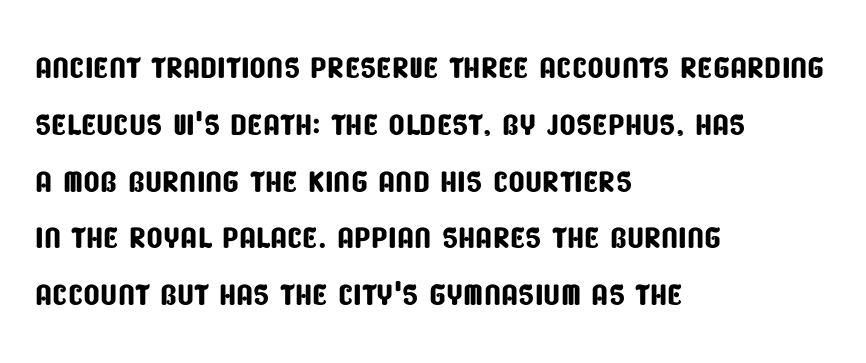
{"serif": "no", "width": "condensed", "stroke_contrast": "low", "x_height": "large", "monospaced": "no", "underline": "no", "align": "left", "line_spacing": "normal", "line_spacing_ratio": 1.32, "letter_spacing": "normal", "letter_spacing_em": 0.0, "glyph_px": 43}
